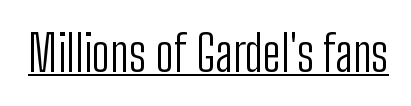
The image shows 49 px light, condensed sans-serif type, upright; set normal letter spacing, underlined; low stroke contrast and a medium x-height.
